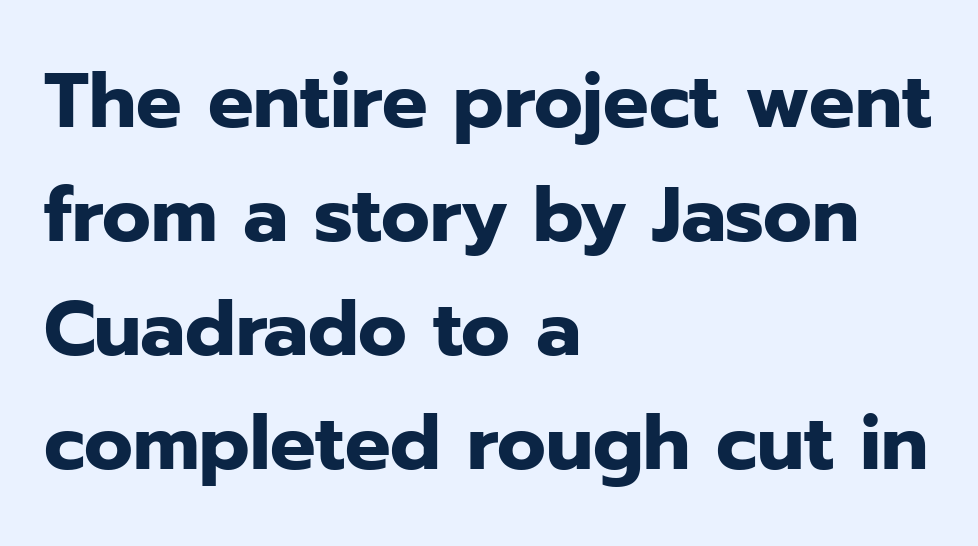
Think of a printed novel: that variable character pitch is what you see here. I'd call this a sans setting — the letters go barefoot. Does the copy run flush right? No — it runs flush left. Decoration check: the copy has no underline. Line spacing here is normal.
